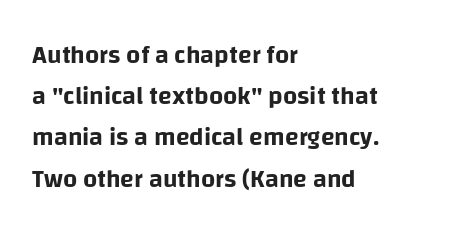
The image shows 25 px text type, upright; set left-aligned, normal line spacing (1.65x), normal letter spacing, not underlined.
